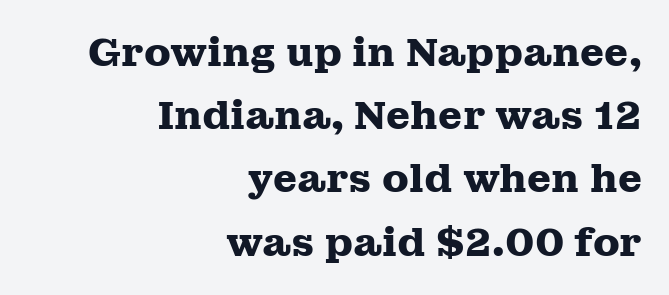
A full-strength bold gives these letters their thick strokes. Observe the ordinary spacing: letters are neighbours, not strangers. Unlike a clean sans, this face finishes its strokes with serifs. Each letter keeps its own natural width here, so spacing adapts to shape.
